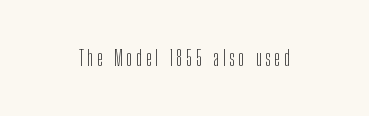
The image shows 21 px text type, upright; set not underlined.
